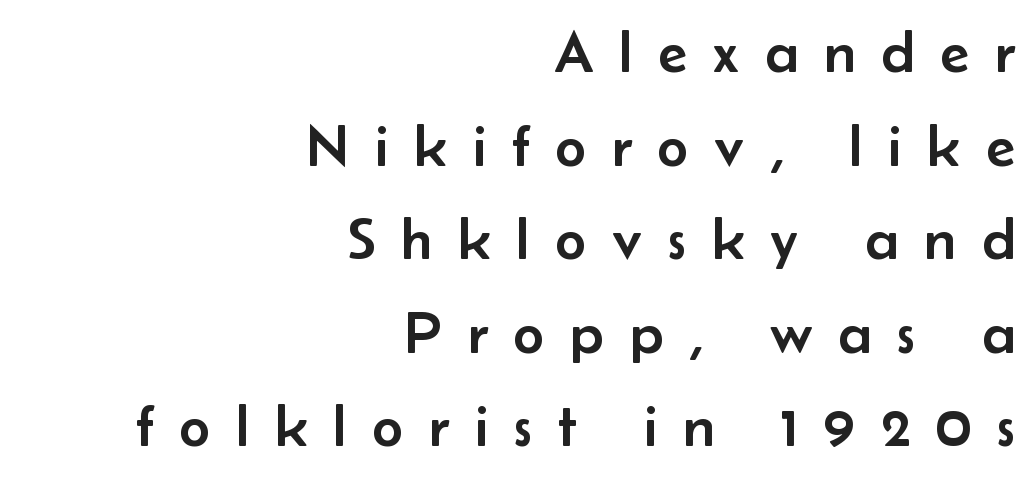
The image shows 60 px sans-serif type, upright; set right-aligned, normal line spacing (1.56x), unusually wide letter spacing (+0.43 em), not underlined; low stroke contrast and a small x-height.
